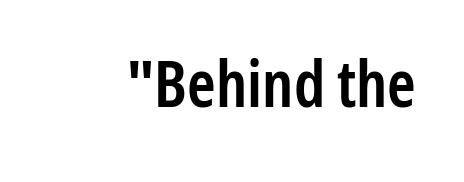
The type sits square on the baseline with zero lean. The face used here is proportionally spaced, like ordinary book or web type. Is the type bold? Partly — it's a semibold, heavier than regular but not fully bold. Standard letterfit; no display-style spreading of the glyphs.
